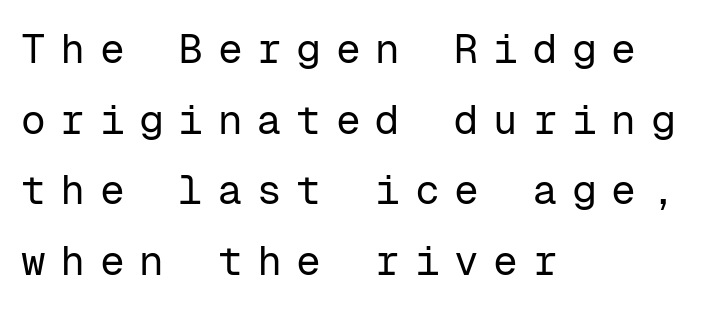
The image shows 41 px regular-weight sans-serif type, upright, monospaced; set left-aligned, line spacing 1.72x, unusually wide letter spacing (+0.36 em), not underlined; low stroke contrast and a medium x-height.
